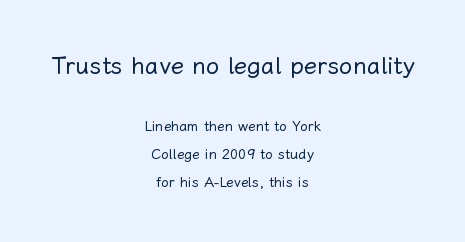
{"italic": "no", "bold": "no", "underline": "no", "align": "center", "line_spacing": "loose", "line_spacing_ratio": 1.99, "letter_spacing": "normal", "letter_spacing_em": 0.0, "larger_block": "first", "size_ratio": 1.71, "glyph_px": 24}
